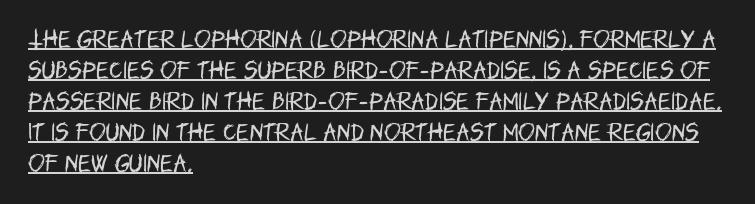
{"italic": "no", "bold": "no", "underline": "yes", "align": "left", "line_spacing": "normal", "line_spacing_ratio": 1.55, "letter_spacing": "normal", "letter_spacing_em": 0.0, "glyph_px": 20}
